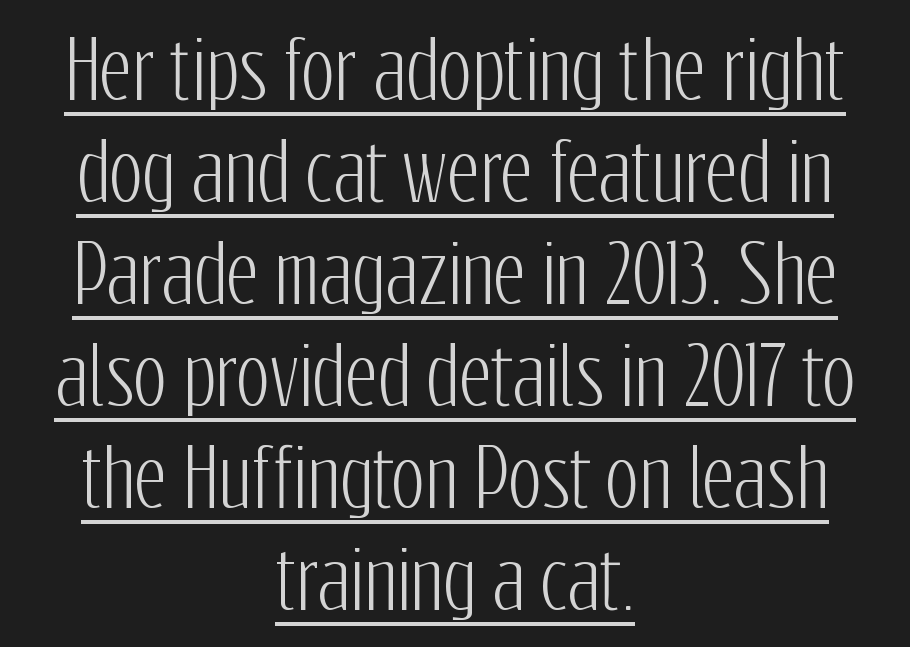
{"serif": "no", "italic": "no", "width": "condensed", "stroke_contrast": "low", "x_height": "medium", "monospaced": "no", "underline": "yes", "align": "center", "line_spacing": "normal", "line_spacing_ratio": 1.29, "letter_spacing": "normal", "letter_spacing_em": 0.0, "glyph_px": 79}
